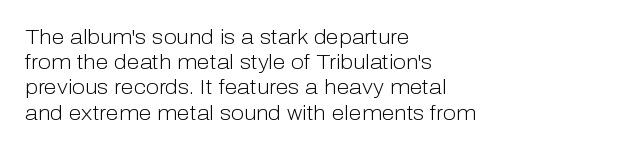
The image shows 21 px text type, upright; set left-aligned, line spacing 1.2x, normal letter spacing, not underlined.
